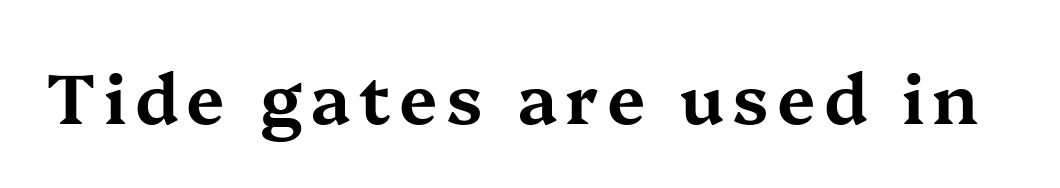
The image shows 69 px wide serif type, upright; set not underlined; medium stroke contrast and a medium x-height.
